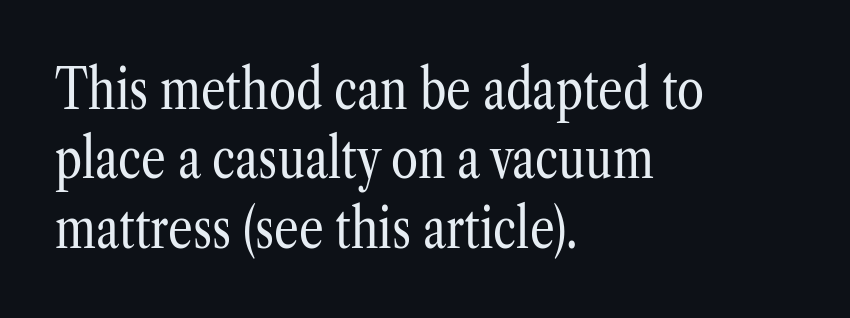
The image shows 55 px regular-weight, condensed serif type, upright; set left-aligned, normal line spacing (1.26x), normal letter spacing, not underlined; low stroke contrast and a medium x-height.
